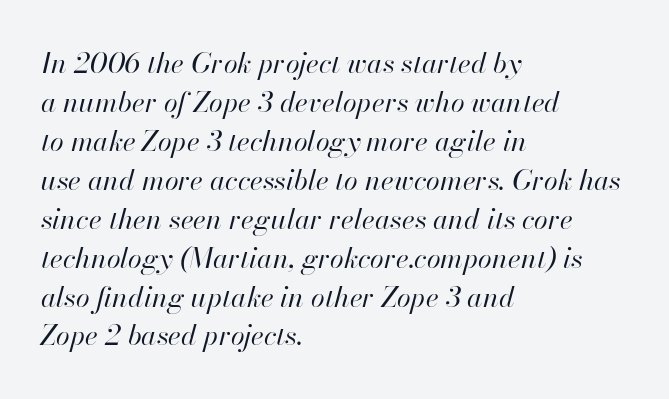
{"italic": "yes", "lean": "right", "slant_degrees": 13, "bold": "no", "weight": "regular", "width": "normal", "stroke_contrast": "high", "x_height": "small", "monospaced": "no", "underline": "no", "align": "left", "line_spacing": "normal", "line_spacing_ratio": 1.39, "letter_spacing": "normal", "letter_spacing_em": 0.0, "glyph_px": 28}
